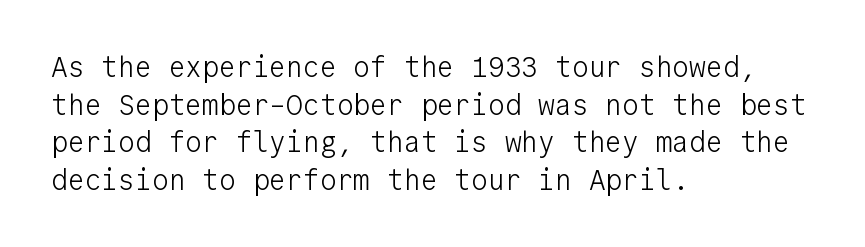
The image shows 28 px light sans-serif type, upright, monospaced; set left-aligned, normal line spacing (1.34x), normal letter spacing, not underlined; low stroke contrast and a medium x-height.
